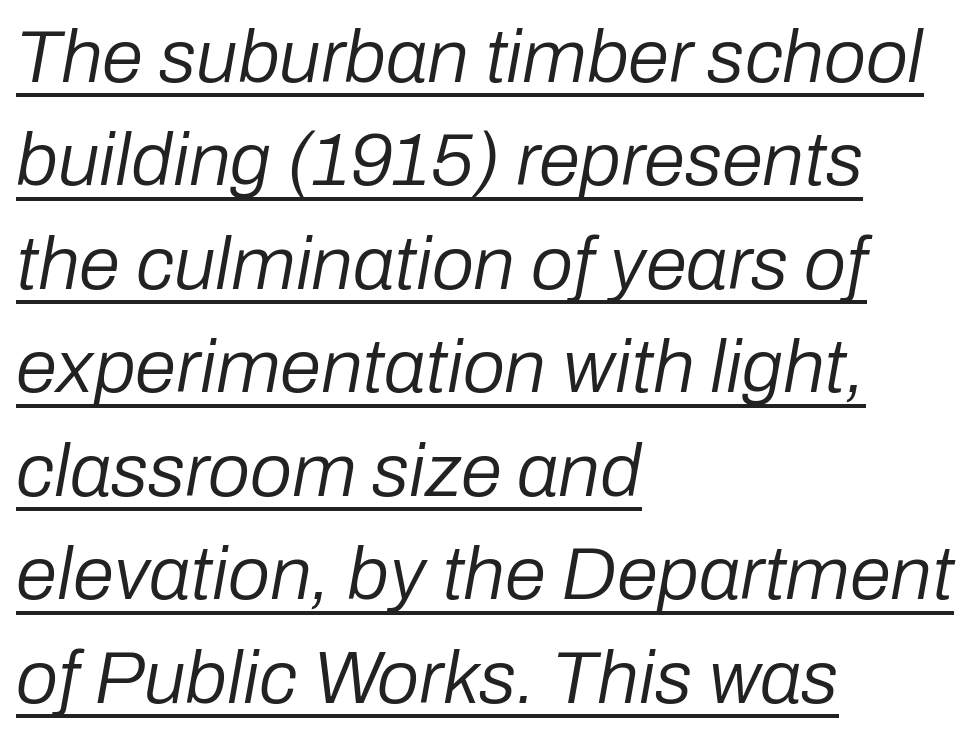
You can see a thin bar hugging the bottom of the glyphs. Nobody touched the tracking dial on this one. What's the leading like? Ordinary, nothing unusual. A typesetter would call this proportional, since set widths differ per character. Slanted lettering throughout.
